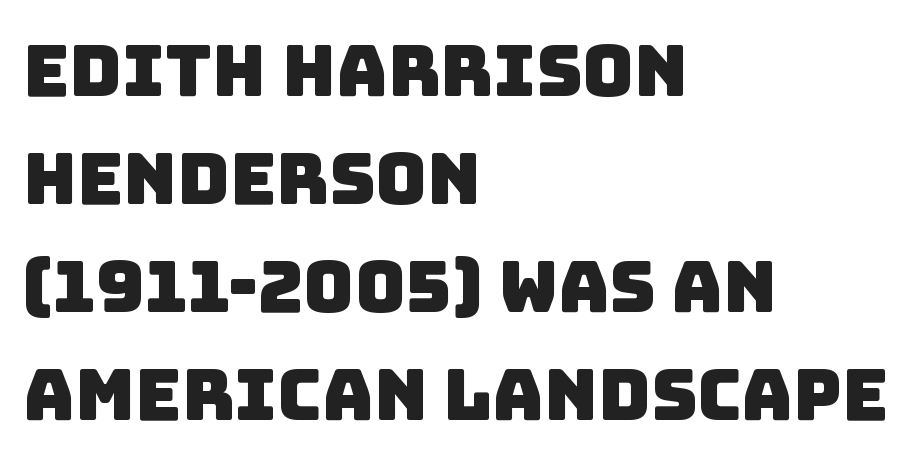
The image shows 71 px sans-serif type; set left-aligned, normal line spacing (1.52x), normal letter spacing, not underlined; low stroke contrast and a large x-height.
